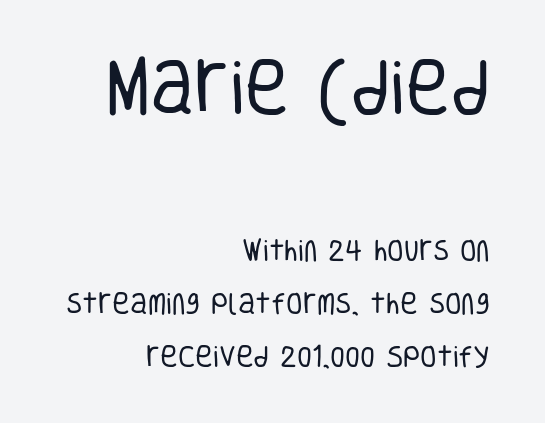
The image shows 61 px regular-weight, condensed sans-serif type, upright; set right-aligned, loose line spacing (2.19x), normal letter spacing, not underlined; the first (top) block is 2.54x larger; low stroke contrast and a large x-height.
